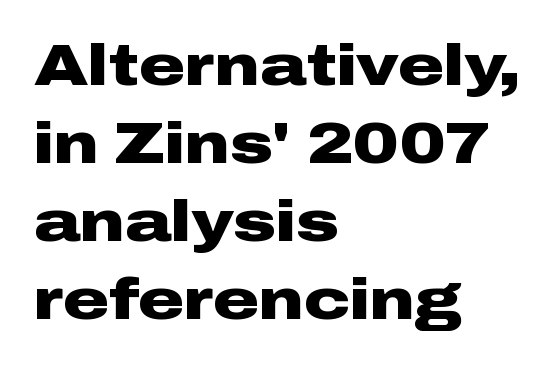
The image shows 57 px heavy, wide sans-serif type, upright; set left-aligned, normal line spacing (1.37x), normal letter spacing, not underlined; low stroke contrast and a medium x-height.
